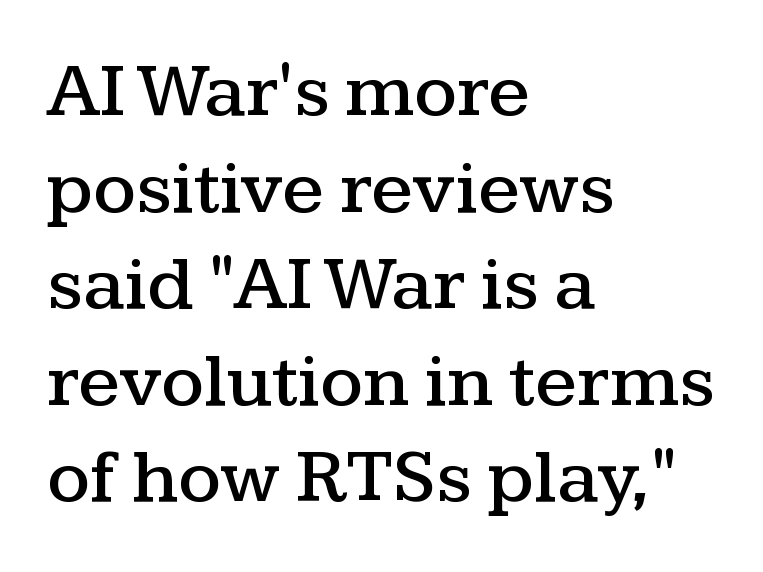
{"serif": "yes", "italic": "no", "width": "wide", "stroke_contrast": "medium", "x_height": "medium", "monospaced": "no", "underline": "no", "align": "left", "line_spacing": "normal", "line_spacing_ratio": 1.27, "letter_spacing": "normal", "letter_spacing_em": 0.0, "glyph_px": 76}
